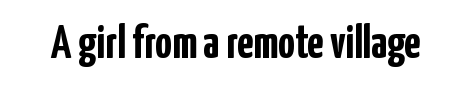
{"serif": "no", "italic": "no", "bold": "yes", "weight": "semibold", "width": "condensed", "stroke_contrast": "low", "x_height": "medium", "monospaced": "no", "underline": "no", "letter_spacing": "normal", "letter_spacing_em": 0.0, "glyph_px": 47}
